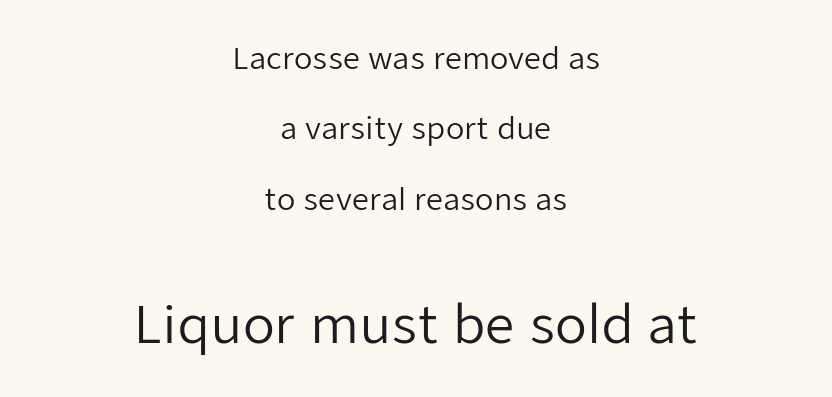
Horizontal bands of white between lines are thick stripes. A student would call this center alignment; a typographer would say set centered. Check under the words: just untouched page. You get the small type first, then a jump to larger type. Characters remain perfectly vertical along every line. The rendering uses natural spacing where letterforms have individual widths.
